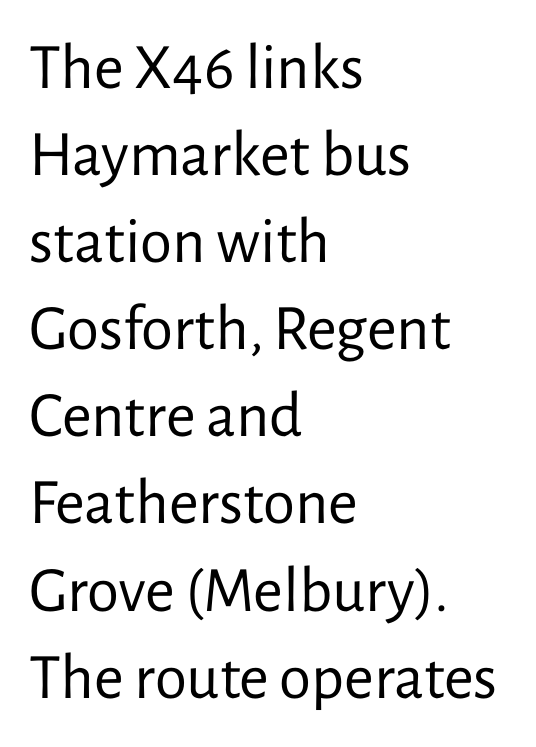
{"serif": "no", "italic": "no", "bold": "no", "weight": "regular", "width": "normal", "stroke_contrast": "low", "x_height": "medium", "monospaced": "no", "underline": "no", "align": "left", "line_spacing": "normal", "line_spacing_ratio": 1.34, "letter_spacing": "normal", "letter_spacing_em": 0.0, "glyph_px": 65}
